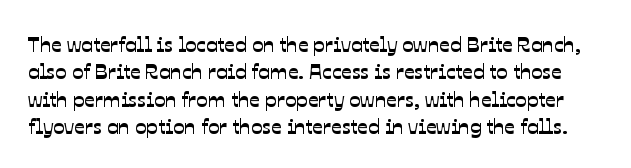
Q: Is the text underlined? A: No.
Q: Is the spacing between letters normal or unusually wide? A: Normal.
Q: Is the spacing between lines tight, normal or loose? A: Normal.
